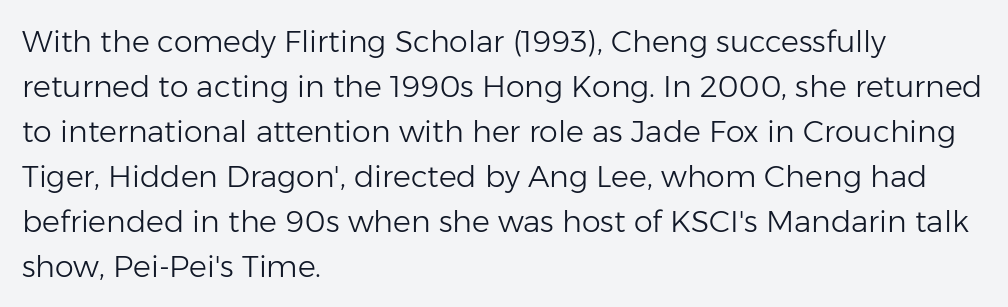
Q: Is the text bold? A: No.
Q: Is the text italic (slanted)? A: No, it is upright.
Q: Is the typeface a serif or a sans-serif typeface? A: Sans-serif.
Q: Is the text underlined? A: No.
Q: How is the paragraph aligned? A: Left-aligned.
Q: Is the spacing between letters normal or unusually wide? A: Normal.
Q: Is the spacing between lines tight, normal or loose? A: Normal.
Q: Width (condensed, normal, or wide)? A: Normal.
Q: Stroke contrast? A: Low.
Q: x-height? A: Medium.
Q: Monospaced? A: No.
